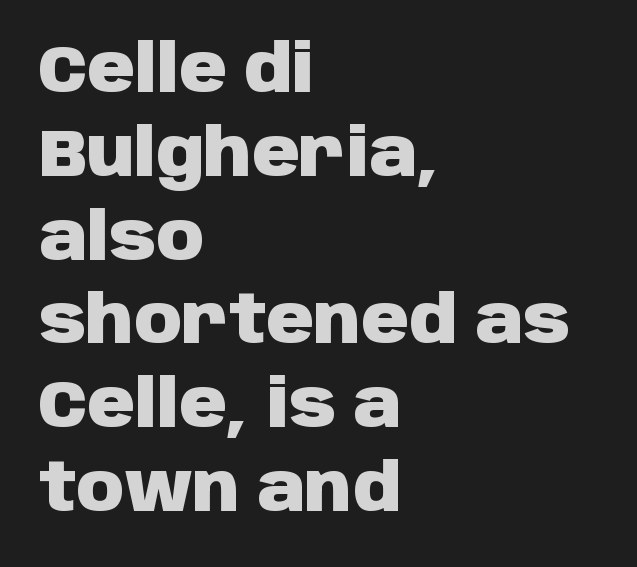
{"serif": "no", "italic": "no", "bold": "yes", "weight": "heavy", "width": "normal", "stroke_contrast": "low", "x_height": "large", "monospaced": "no", "underline": "no", "align": "left", "line_spacing": "normal", "line_spacing_ratio": 1.27, "letter_spacing": "normal", "letter_spacing_em": 0.0, "glyph_px": 66}
